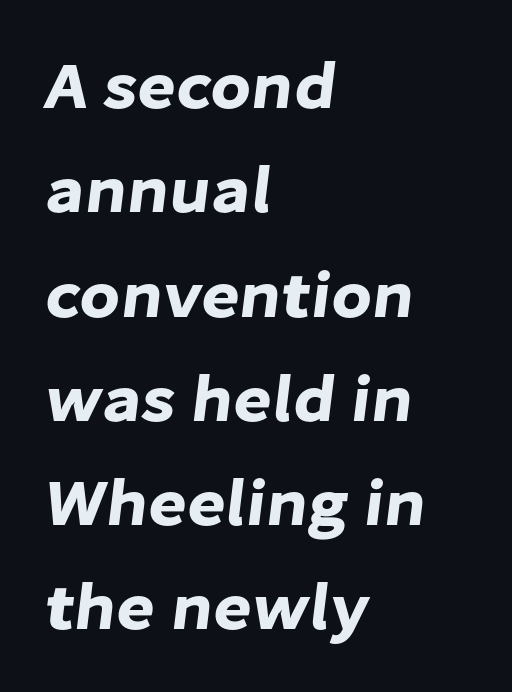
Q: Is the typeface a serif or a sans-serif typeface? A: Sans-serif.
Q: Is the text underlined? A: No.
Q: How is the paragraph aligned? A: Left-aligned.
Q: Is the spacing between letters normal or unusually wide? A: Normal.
Q: Is the spacing between lines tight, normal or loose? A: Normal.
Q: Width (condensed, normal, or wide)? A: Normal.
Q: Stroke contrast? A: Low.
Q: x-height? A: Medium.
Q: Monospaced? A: No.
